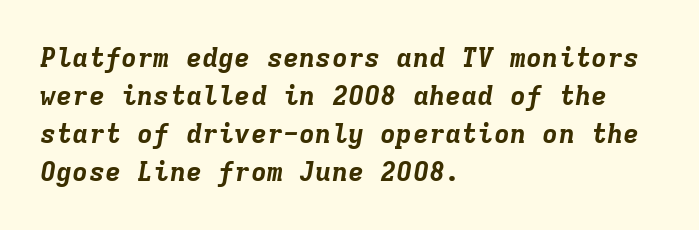
{"italic": "yes", "lean": "right", "slant_degrees": 9, "bold": "yes", "underline": "no", "align": "left", "line_spacing": "normal", "line_spacing_ratio": 1.41, "letter_spacing": "normal", "letter_spacing_em": 0.0, "glyph_px": 27}
